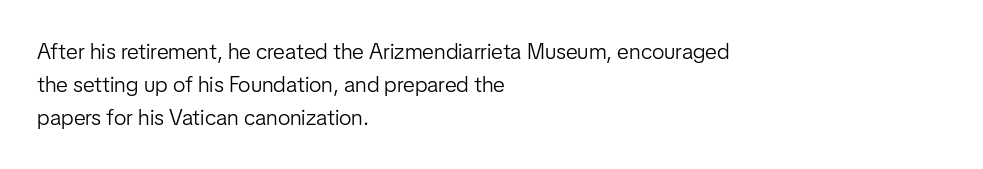
{"italic": "no", "bold": "no", "underline": "no", "align": "left", "line_spacing": "normal", "line_spacing_ratio": 1.49, "letter_spacing": "normal", "letter_spacing_em": 0.0, "glyph_px": 22}
